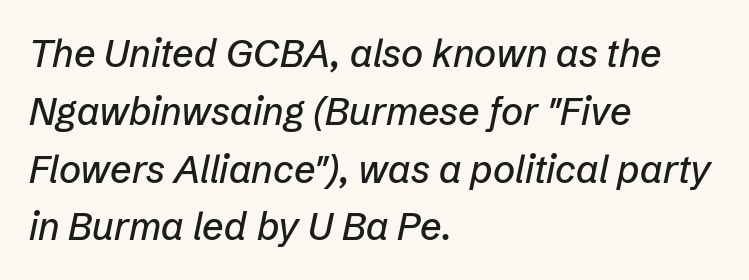
The image shows 38 px text type, italic (leaning right); set left-aligned, normal line spacing (1.52x), normal letter spacing, not underlined; low stroke contrast and a medium x-height.
